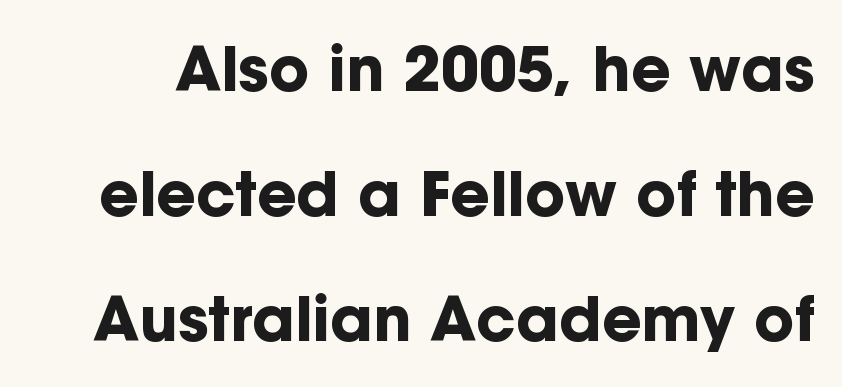
{"serif": "no", "italic": "no", "bold": "yes", "weight": "bold", "width": "normal", "stroke_contrast": "low", "x_height": "medium", "monospaced": "no", "underline": "no", "line_spacing": "loose", "line_spacing_ratio": 2.05, "letter_spacing": "normal", "letter_spacing_em": 0.0, "glyph_px": 61}
